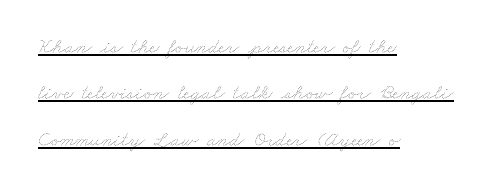
Q: Is the text bold? A: No.
Q: Is the text underlined? A: Yes.
Q: How is the paragraph aligned? A: Left-aligned.
Q: Is the spacing between letters normal or unusually wide? A: Normal.
Q: Is the spacing between lines tight, normal or loose? A: Loose.
